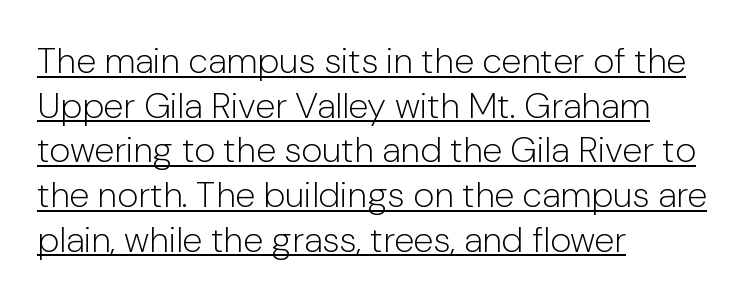
The image shows 36 px light sans-serif type, upright; set left-aligned, line spacing 1.24x, normal letter spacing, underlined; low stroke contrast and a medium x-height.
